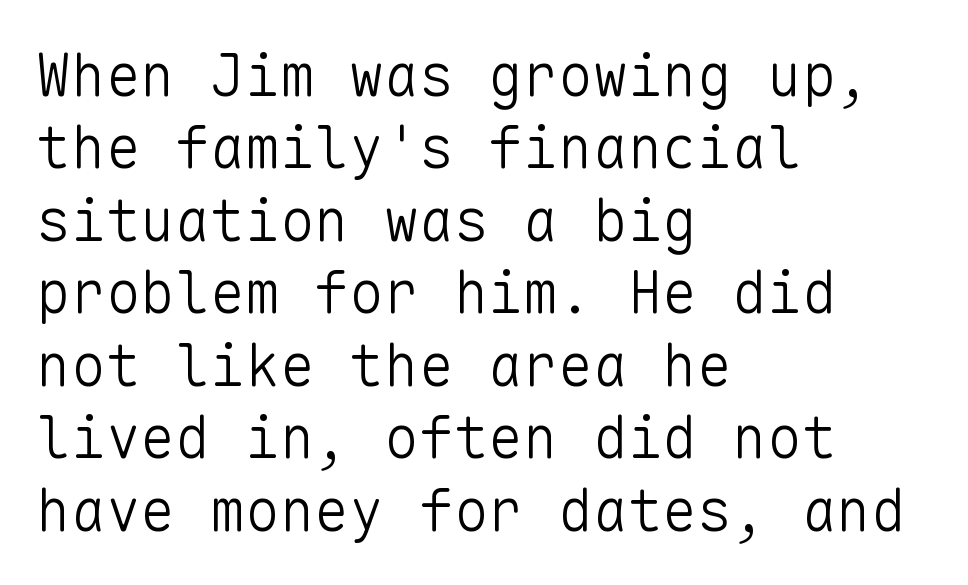
{"serif": "no", "italic": "no", "bold": "no", "weight": "light", "width": "normal", "stroke_contrast": "low", "x_height": "medium", "monospaced": "yes", "underline": "no", "align": "left", "line_spacing": "normal", "line_spacing_ratio": 1.25, "letter_spacing": "normal", "letter_spacing_em": 0.0, "glyph_px": 58}
